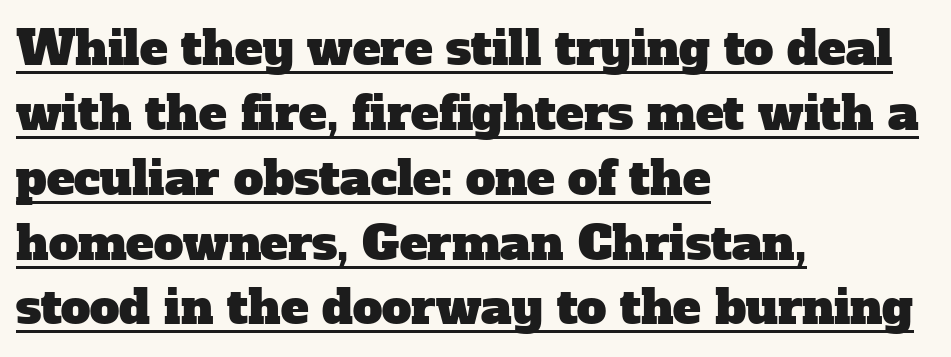
Q: Is the typeface a serif or a sans-serif typeface? A: Serif.
Q: Is the text underlined? A: Yes.
Q: How is the paragraph aligned? A: Left-aligned.
Q: Is the spacing between letters normal or unusually wide? A: Normal.
Q: Is the spacing between lines tight, normal or loose? A: Normal.
Q: Width (condensed, normal, or wide)? A: Normal.
Q: Stroke contrast? A: Low.
Q: x-height? A: Medium.
Q: Monospaced? A: No.
